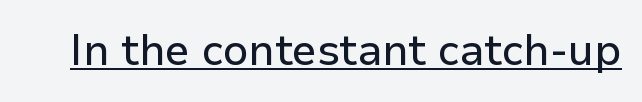
{"serif": "no", "italic": "no", "width": "normal", "stroke_contrast": "low", "x_height": "medium", "monospaced": "no", "underline": "yes", "letter_spacing": "normal", "letter_spacing_em": 0.0, "glyph_px": 43}
